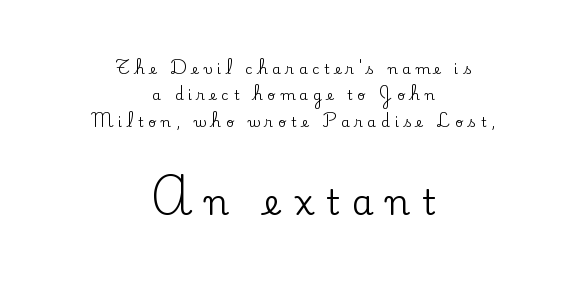
{"serif": "yes", "italic": "no", "width": "normal", "stroke_contrast": "low", "x_height": "small", "monospaced": "no", "underline": "no", "align": "center", "line_spacing_ratio": 1.89, "letter_spacing": "wide", "letter_spacing_em": 0.35, "larger_block": "second", "size_ratio": 2.5, "glyph_px": 35}
